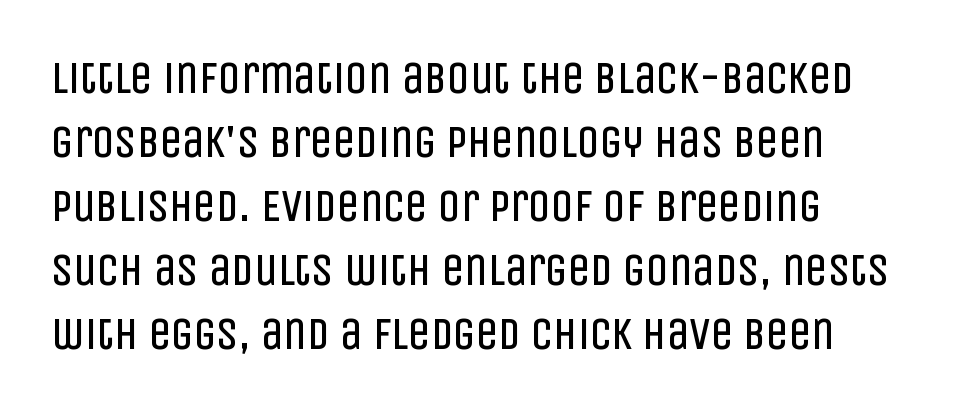
Q: Is the text bold? A: No.
Q: Is the text italic (slanted)? A: No, it is upright.
Q: Is the typeface a serif or a sans-serif typeface? A: Sans-serif.
Q: Is the text underlined? A: No.
Q: How is the paragraph aligned? A: Left-aligned.
Q: Is the spacing between letters normal or unusually wide? A: Normal.
Q: Is the spacing between lines tight, normal or loose? A: Normal.
Q: Width (condensed, normal, or wide)? A: Condensed.
Q: Stroke contrast? A: Low.
Q: x-height? A: Large.
Q: Monospaced? A: No.
